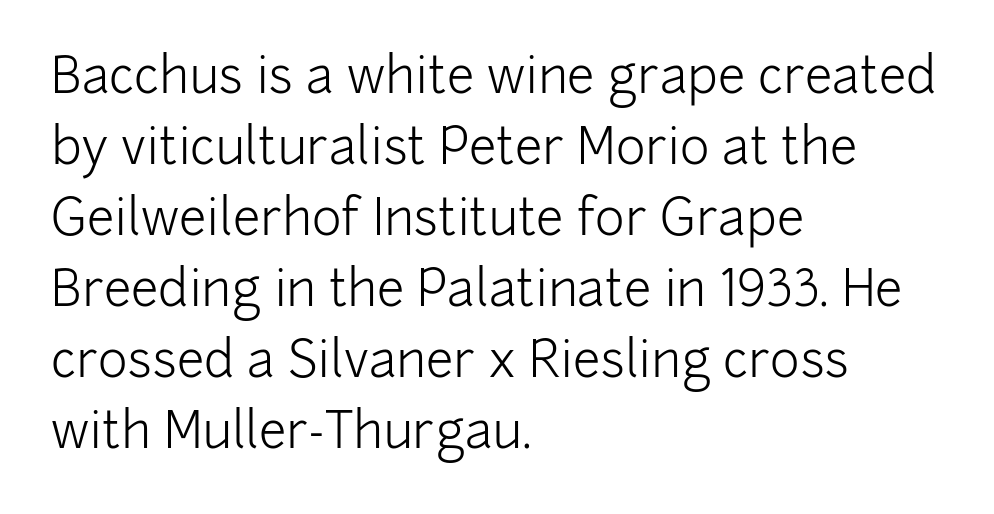
{"serif": "no", "italic": "no", "bold": "no", "weight": "light", "width": "normal", "stroke_contrast": "low", "x_height": "medium", "monospaced": "no", "underline": "no", "align": "left", "line_spacing": "normal", "line_spacing_ratio": 1.42, "letter_spacing": "normal", "letter_spacing_em": 0.0, "glyph_px": 50}
